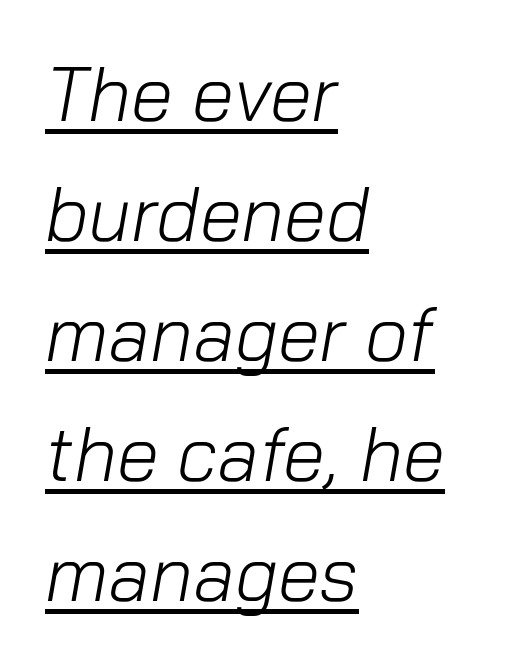
The image shows 76 px light type, italic (leaning right); set left-aligned, normal line spacing (1.58x), normal letter spacing, underlined; low stroke contrast and a medium x-height.
